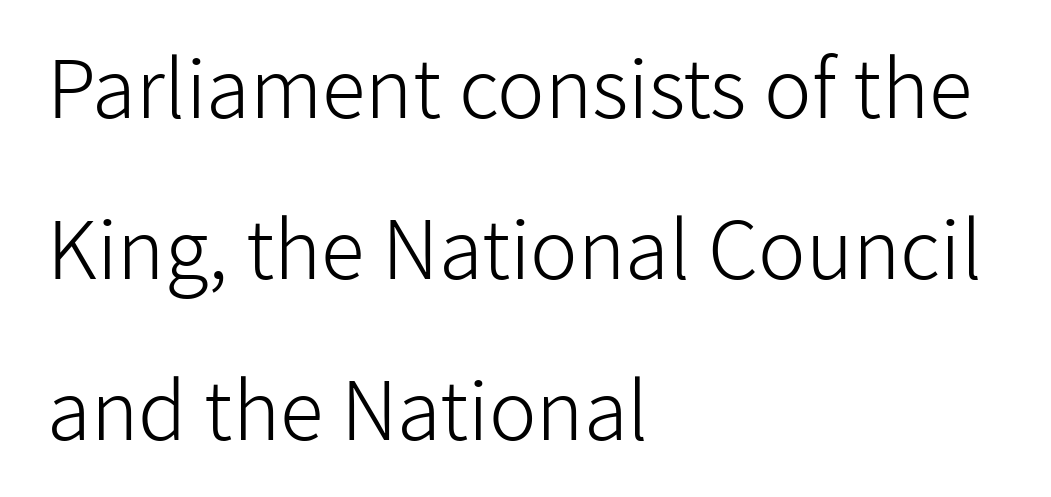
Q: Is the text bold? A: No.
Q: Is the text italic (slanted)? A: No, it is upright.
Q: Is the typeface a serif or a sans-serif typeface? A: Sans-serif.
Q: Is the text underlined? A: No.
Q: How is the paragraph aligned? A: Left-aligned.
Q: Is the spacing between letters normal or unusually wide? A: Normal.
Q: Is the spacing between lines tight, normal or loose? A: Loose.
Q: Width (condensed, normal, or wide)? A: Normal.
Q: Stroke contrast? A: Low.
Q: x-height? A: Medium.
Q: Monospaced? A: No.
